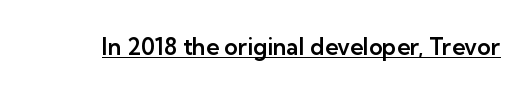
The image shows 23 px text type, upright; set normal letter spacing, underlined.
